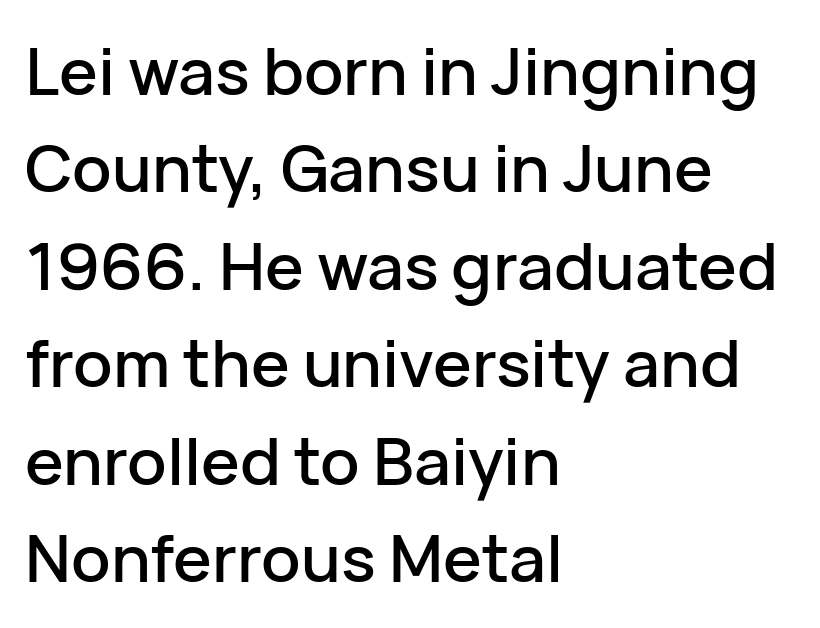
Every row of glyphs begins at an identical x-position on the left. It's the straight-up-and-down kind of type. If you measured baseline to baseline, you'd find a middling distance. There is no visible air inserted between adjacent glyphs.
